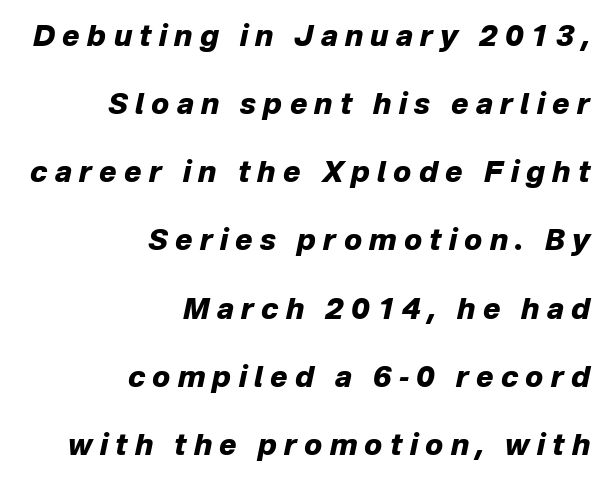
The image shows 29 px heavy type, italic (leaning right); set right-aligned, loose line spacing (2.35x), unusually wide letter spacing (+0.25 em), not underlined; low stroke contrast and a medium x-height.
